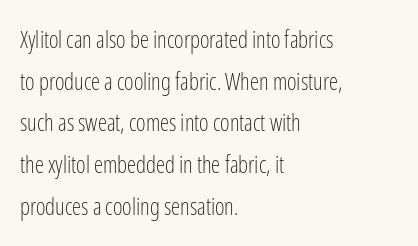
Q: Is the text bold? A: No.
Q: Is the text italic (slanted)? A: No, it is upright.
Q: Is the text underlined? A: No.
Q: How is the paragraph aligned? A: Left-aligned.
Q: Is the spacing between letters normal or unusually wide? A: Normal.
